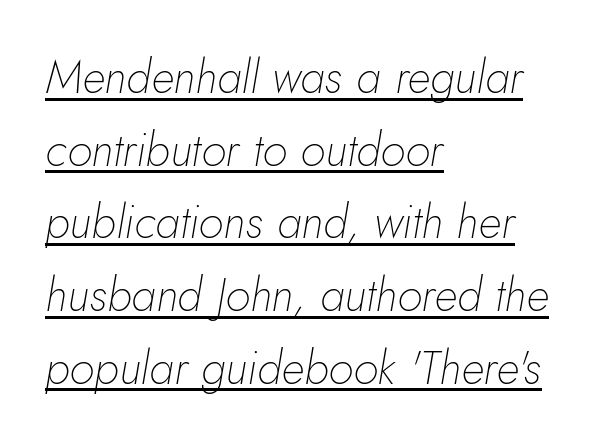
The image shows 46 px thin type, italic (leaning right); set left-aligned, normal line spacing (1.58x), normal letter spacing, underlined; low stroke contrast and a small x-height.
